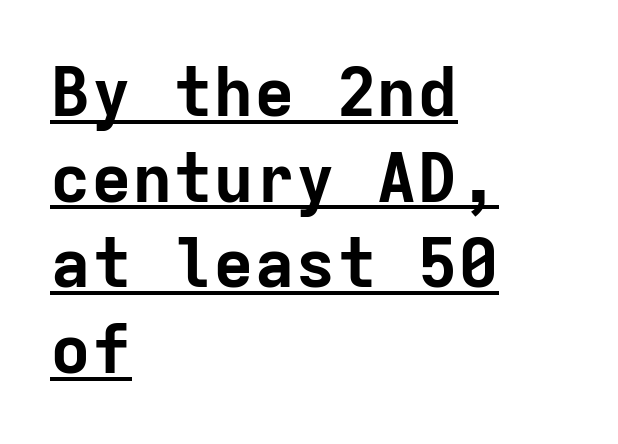
The image shows 68 px bold sans-serif type, upright, monospaced; set left-aligned, normal line spacing (1.26x), normal letter spacing, underlined; low stroke contrast and a medium x-height.
